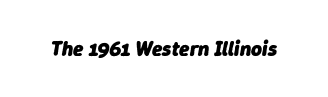
The image shows 21 px bold type, italic (leaning right); set normal letter spacing, not underlined.
